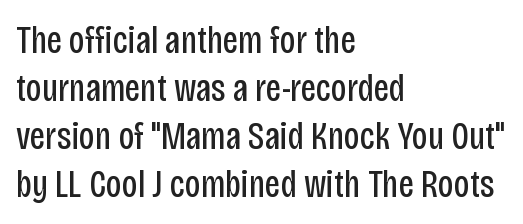
Q: Is the text bold? A: No.
Q: Is the text italic (slanted)? A: No, it is upright.
Q: Is the typeface a serif or a sans-serif typeface? A: Sans-serif.
Q: Is the text underlined? A: No.
Q: How is the paragraph aligned? A: Left-aligned.
Q: Is the spacing between letters normal or unusually wide? A: Normal.
Q: Width (condensed, normal, or wide)? A: Condensed.
Q: Stroke contrast? A: Low.
Q: x-height? A: Large.
Q: Monospaced? A: No.
